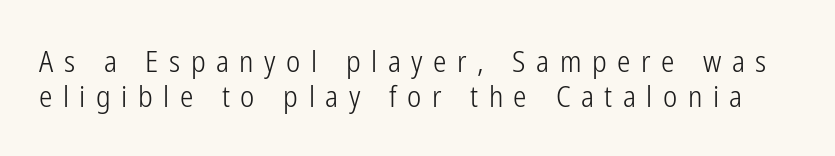
You could not count columns in this text — the font is proportionally spaced. No italicization has been applied; the sample stays upright. Unbolded letterforms with no extra heft. Any mark beneath the type? The region is blank. You could only call the tracking loose — the letters float apart. Each letter's strokes conclude bluntly, with no projecting serifs.
